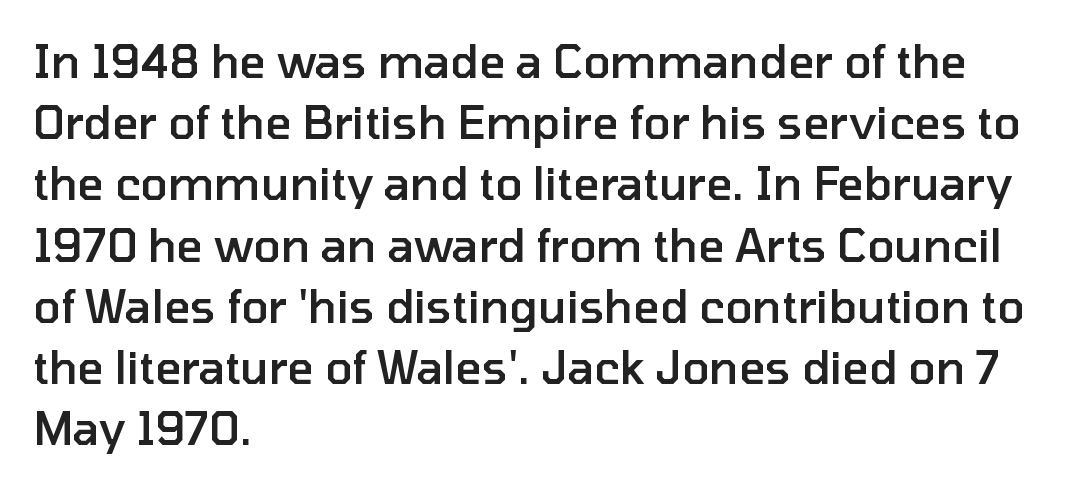
The image shows 45 px semibold sans-serif type, upright; set left-aligned, normal line spacing (1.36x), normal letter spacing, not underlined; low stroke contrast and a medium x-height.
